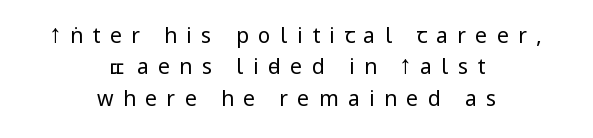
The image shows 21 px text type, upright; set centered, normal line spacing (1.49x), unusually wide letter spacing (+0.45 em), not underlined.
